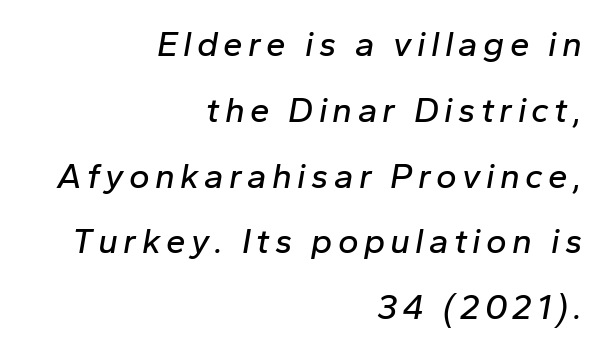
Q: Is the text italic (slanted)? A: Yes, it leans right by about 10 degrees.
Q: Is the text underlined? A: No.
Q: How is the paragraph aligned? A: Right-aligned.
Q: Width (condensed, normal, or wide)? A: Normal.
Q: Stroke contrast? A: Low.
Q: x-height? A: Medium.
Q: Monospaced? A: No.
